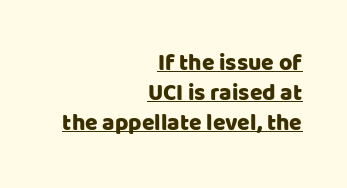
Q: Is the text italic (slanted)? A: No, it is upright.
Q: Is the text underlined? A: Yes.
Q: How is the paragraph aligned? A: Right-aligned.
Q: Is the spacing between letters normal or unusually wide? A: Normal.
Q: Is the spacing between lines tight, normal or loose? A: Normal.
